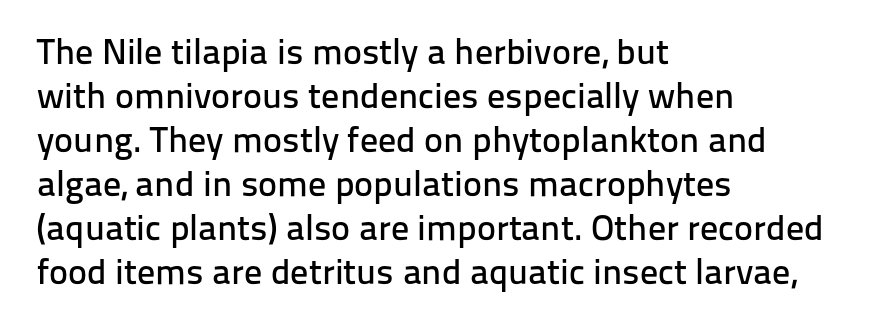
Serifs: no, the terminals of the letterforms are clean. Each letter keeps its own natural width here, so spacing adapts to shape. Check under the words: just untouched page. The setting favours the left margin, as ordinary paragraphs usually do.
